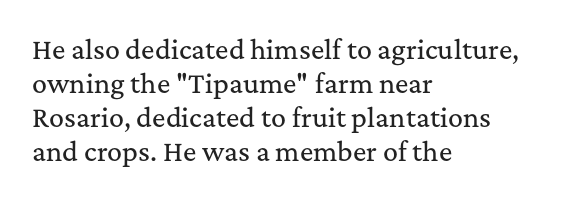
Q: Is the text italic (slanted)? A: No, it is upright.
Q: Is the text underlined? A: No.
Q: How is the paragraph aligned? A: Left-aligned.
Q: Is the spacing between letters normal or unusually wide? A: Normal.
Q: Is the spacing between lines tight, normal or loose? A: Normal.
